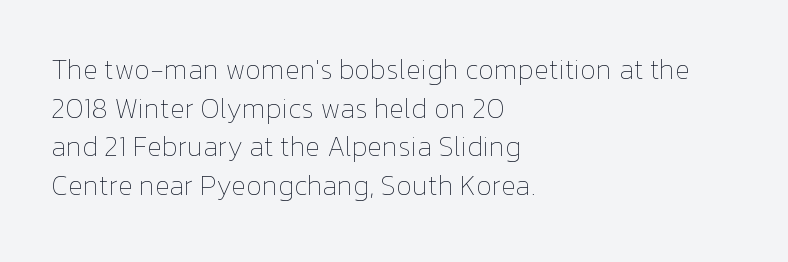
The image shows 28 px thin type, upright; set left-aligned, normal line spacing (1.38x), normal letter spacing, not underlined; low stroke contrast and a medium x-height.
